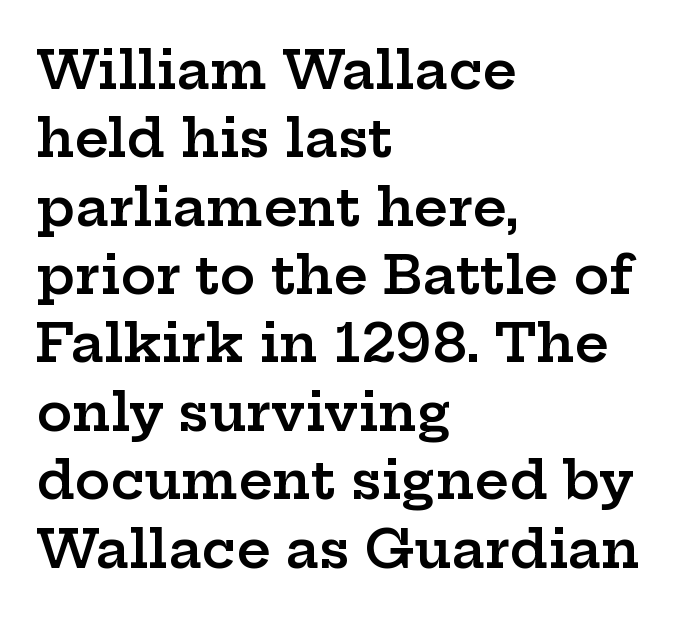
{"serif": "yes", "italic": "no", "bold": "semi", "weight": "semibold", "width": "wide", "stroke_contrast": "low", "x_height": "medium", "monospaced": "no", "underline": "no", "align": "left", "line_spacing": "normal", "line_spacing_ratio": 1.29, "letter_spacing": "normal", "letter_spacing_em": 0.0, "glyph_px": 53}
